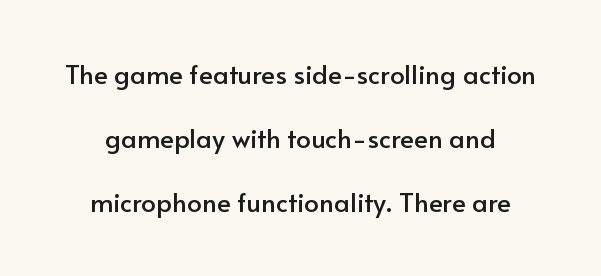
Q: Is the text italic (slanted)? A: No, it is upright.
Q: Is the text underlined? A: No.
Q: Is the spacing between letters normal or unusually wide? A: Normal.
Q: Is the spacing between lines tight, normal or loose? A: Loose.
